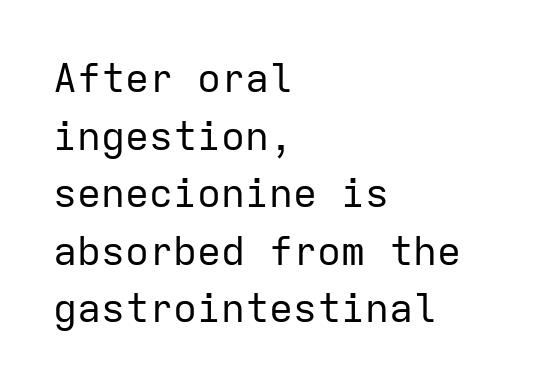
Q: Is the text bold? A: No.
Q: Is the text italic (slanted)? A: No, it is upright.
Q: Is the typeface a serif or a sans-serif typeface? A: Sans-serif.
Q: Is the text underlined? A: No.
Q: How is the paragraph aligned? A: Left-aligned.
Q: Is the spacing between letters normal or unusually wide? A: Normal.
Q: Is the spacing between lines tight, normal or loose? A: Normal.
Q: Width (condensed, normal, or wide)? A: Normal.
Q: Stroke contrast? A: Low.
Q: x-height? A: Medium.
Q: Monospaced? A: Yes.
